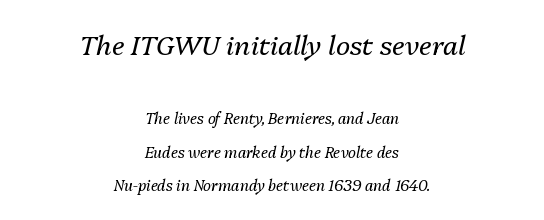
The image shows 27 px text type, italic (leaning right); set centered, loose line spacing (2.26x), normal letter spacing, not underlined; the first (top) block is 1.8x larger.
